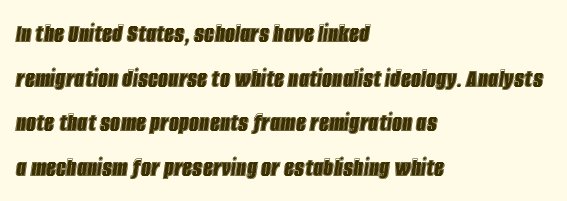
Character widths vary here, with narrow letters taking less room than wide ones. Leading matches the norm, producing a regular column. Between one letter and the next there's only the usual sliver of space. The foot of each line stays bare and open. Characters are canted at an angle relative to the baseline's perpendicular. In CSS terms this would be text-align: left.
